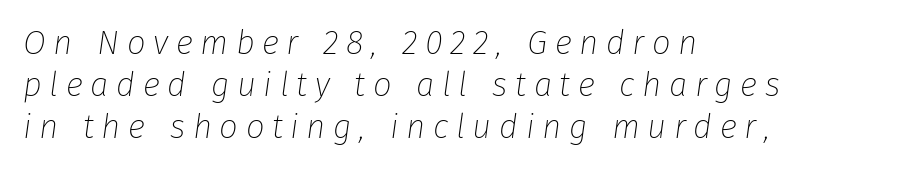
The image shows 33 px thin type, italic (leaning right); set left-aligned, normal line spacing (1.27x), unusually wide letter spacing (+0.23 em), not underlined; low stroke contrast and a medium x-height.
